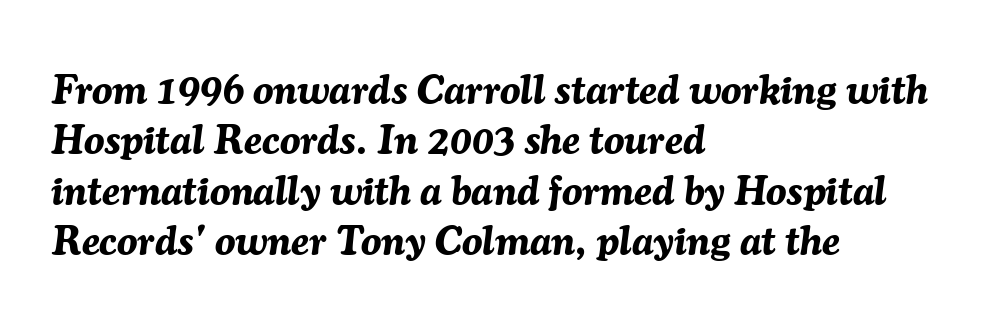
The image shows 41 px bold type, italic (leaning right); set left-aligned, line spacing 1.23x, normal letter spacing, not underlined; medium stroke contrast and a medium x-height.
